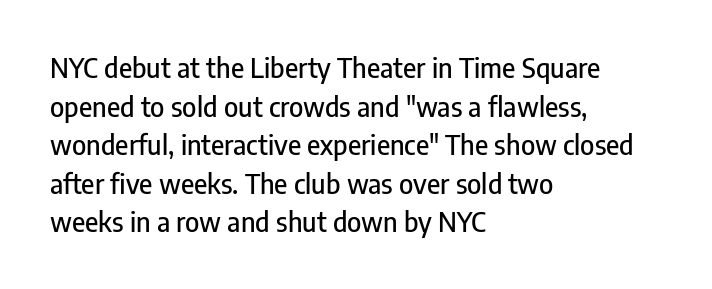
Q: Is the text italic (slanted)? A: No, it is upright.
Q: Is the text underlined? A: No.
Q: How is the paragraph aligned? A: Left-aligned.
Q: Is the spacing between letters normal or unusually wide? A: Normal.
Q: Is the spacing between lines tight, normal or loose? A: Normal.
